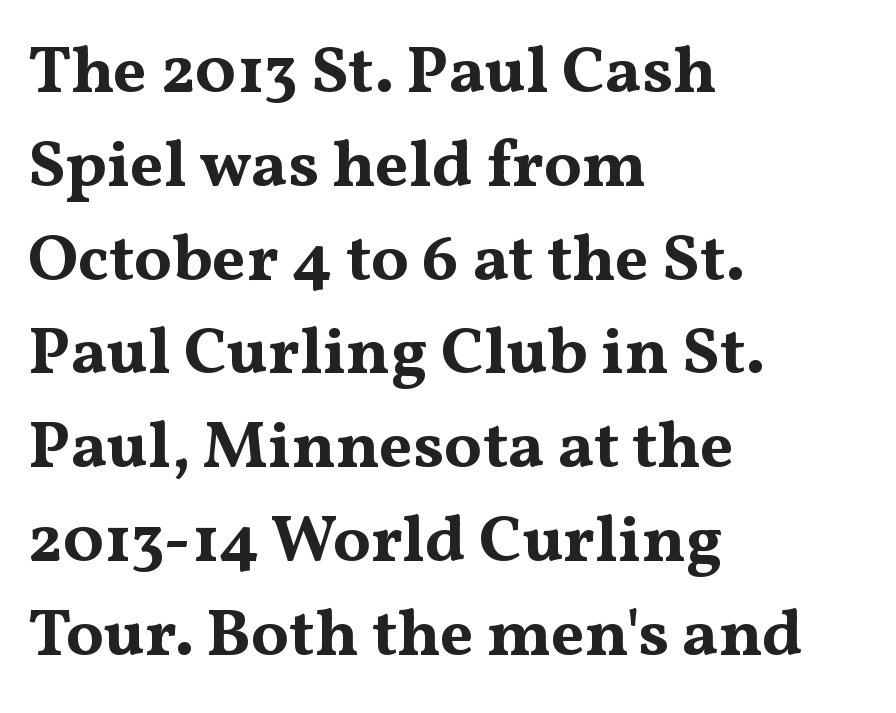
{"serif": "yes", "italic": "no", "bold": "yes", "weight": "bold", "width": "wide", "stroke_contrast": "medium", "x_height": "medium", "monospaced": "no", "underline": "no", "align": "left", "line_spacing": "normal", "line_spacing_ratio": 1.4, "letter_spacing": "normal", "letter_spacing_em": 0.0, "glyph_px": 67}
